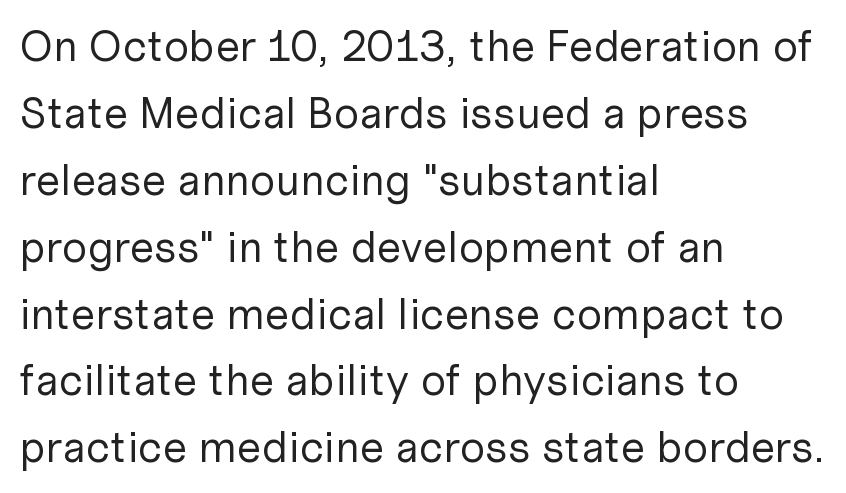
{"serif": "no", "italic": "no", "bold": "no", "weight": "regular", "width": "normal", "stroke_contrast": "low", "x_height": "medium", "monospaced": "no", "underline": "no", "align": "left", "line_spacing": "normal", "line_spacing_ratio": 1.52, "letter_spacing": "normal", "letter_spacing_em": 0.0, "glyph_px": 44}
